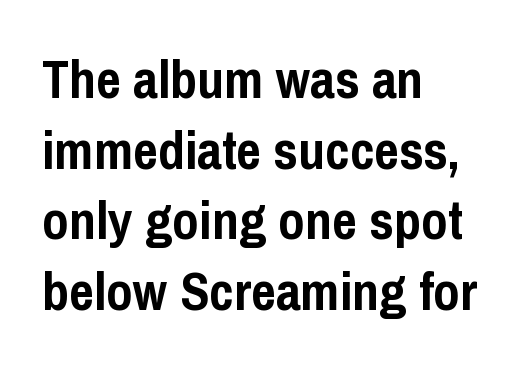
Ascenders rise straight up at ninety degrees. The characters display no serif detailing; their extremities are plain. The rendering keeps characters at their native spacing. Plain, unruled lines of type. The font is running at its bold setting. These lines sit exactly where default settings would place them.
